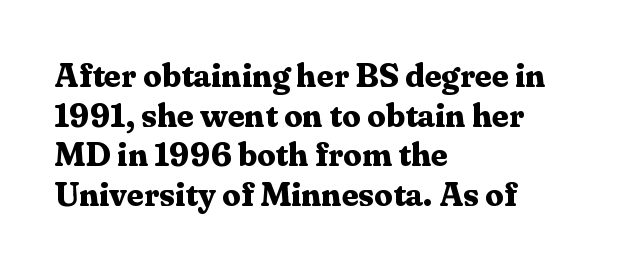
{"serif": "yes", "italic": "no", "bold": "yes", "weight": "bold", "width": "normal", "stroke_contrast": "medium", "x_height": "medium", "monospaced": "no", "underline": "no", "align": "left", "line_spacing_ratio": 1.2, "letter_spacing": "normal", "letter_spacing_em": 0.0, "glyph_px": 33}
